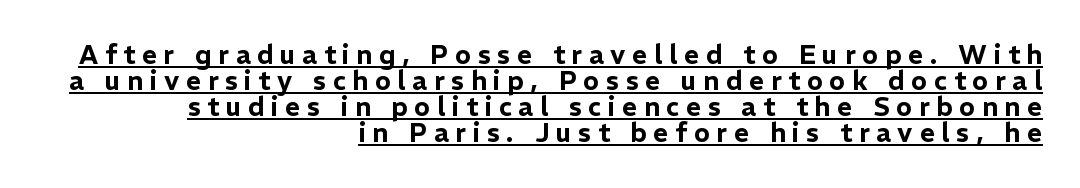
Q: Is the text italic (slanted)? A: No, it is upright.
Q: Is the text underlined? A: Yes.
Q: How is the paragraph aligned? A: Right-aligned.
Q: Is the spacing between letters normal or unusually wide? A: Unusually wide.
Q: Is the spacing between lines tight, normal or loose? A: Tight.
